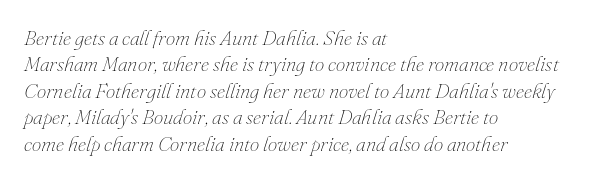
The image shows 21 px text type, italic (leaning right); set left-aligned, normal line spacing (1.26x), normal letter spacing, not underlined.
